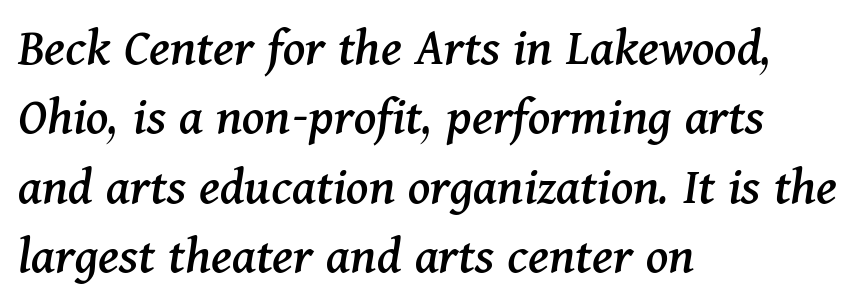
Q: Is the text italic (slanted)? A: Yes, it leans right by about 11 degrees.
Q: Is the typeface a serif or a sans-serif typeface? A: Serif.
Q: Is the text underlined? A: No.
Q: How is the paragraph aligned? A: Left-aligned.
Q: Is the spacing between letters normal or unusually wide? A: Normal.
Q: Is the spacing between lines tight, normal or loose? A: Normal.
Q: Width (condensed, normal, or wide)? A: Normal.
Q: Stroke contrast? A: Medium.
Q: x-height? A: Medium.
Q: Monospaced? A: No.
